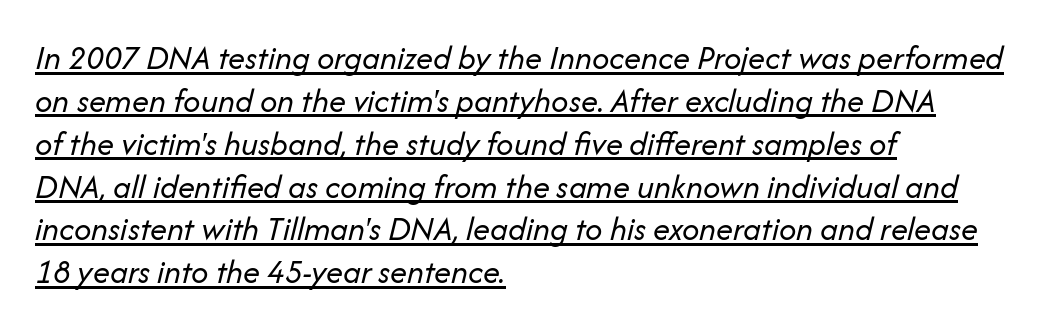
Q: Is the text bold? A: No.
Q: Is the text italic (slanted)? A: Yes, it leans right by about 14 degrees.
Q: Is the text underlined? A: Yes.
Q: How is the paragraph aligned? A: Left-aligned.
Q: Is the spacing between letters normal or unusually wide? A: Normal.
Q: Is the spacing between lines tight, normal or loose? A: Normal.
Q: Width (condensed, normal, or wide)? A: Normal.
Q: Stroke contrast? A: Low.
Q: x-height? A: Medium.
Q: Monospaced? A: No.
